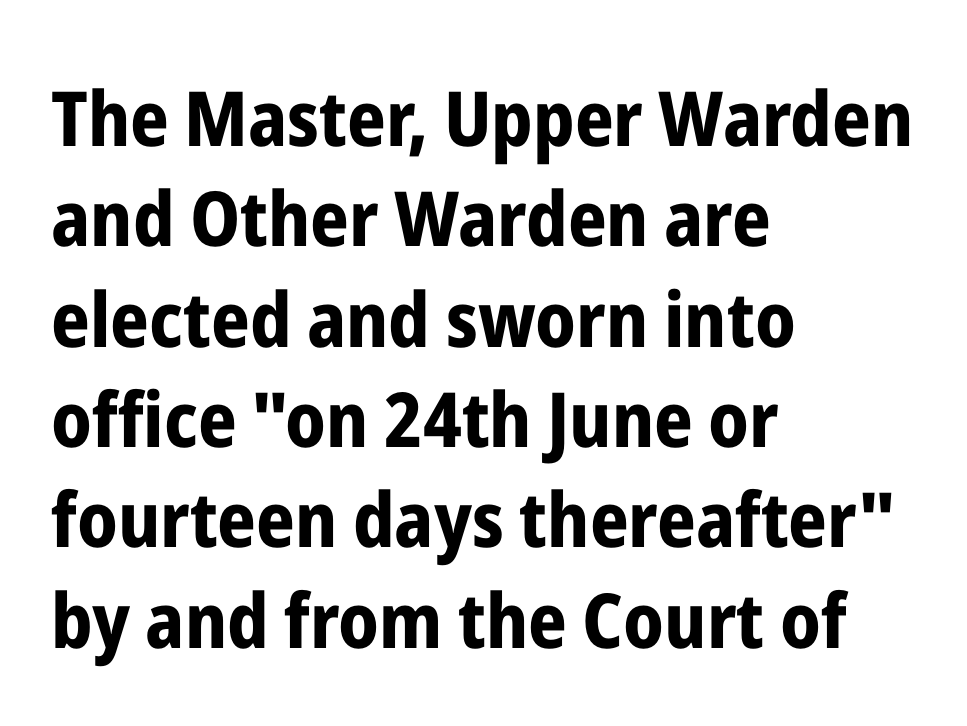
Ascenders rise straight up at ninety degrees. Where is the straight margin? On the left. Note the varied advance widths — an 'i' is clearly narrower than an 'm'. Has an underline been added? It has not. The font is running at its bold setting. Each word holds together tightly as a unit, with standard inter-letter gaps.
